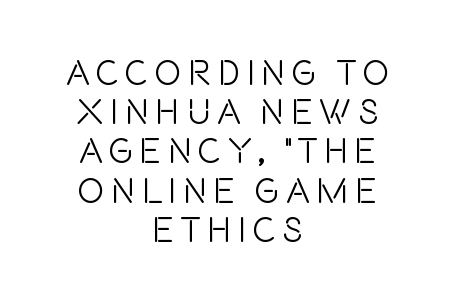
The string is rendered with underlining switched off. Line starts and ends both wander, symmetrically. Is this a sans? Yes — the strokes have no serifs. The letters stand straight up with perfectly vertical stems.
